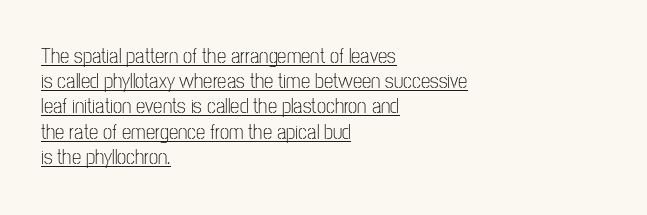
Default kerning and tracking; the words read as compact shapes. Unbolded letterforms with no extra heft. The string is rendered with underlining switched on. Does the lettering tilt? It doesn't — this is upright. The rag falls on the right side of this text block.
